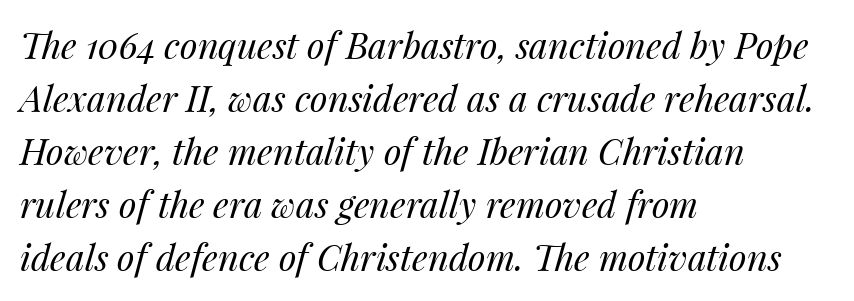
Q: Is the text bold? A: No.
Q: Is the text italic (slanted)? A: Yes, it leans right by about 14 degrees.
Q: Is the text underlined? A: No.
Q: How is the paragraph aligned? A: Left-aligned.
Q: Is the spacing between letters normal or unusually wide? A: Normal.
Q: Is the spacing between lines tight, normal or loose? A: Normal.
Q: Width (condensed, normal, or wide)? A: Normal.
Q: Stroke contrast? A: Medium.
Q: x-height? A: Medium.
Q: Monospaced? A: No.
